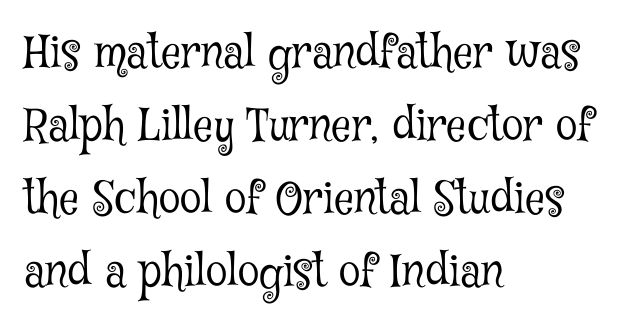
Q: Is the text bold? A: No.
Q: Is the text italic (slanted)? A: No, it is upright.
Q: Is the typeface a serif or a sans-serif typeface? A: Serif.
Q: Is the text underlined? A: No.
Q: How is the paragraph aligned? A: Left-aligned.
Q: Is the spacing between letters normal or unusually wide? A: Normal.
Q: Is the spacing between lines tight, normal or loose? A: Normal.
Q: Width (condensed, normal, or wide)? A: Condensed.
Q: Stroke contrast? A: Low.
Q: x-height? A: Medium.
Q: Monospaced? A: No.
